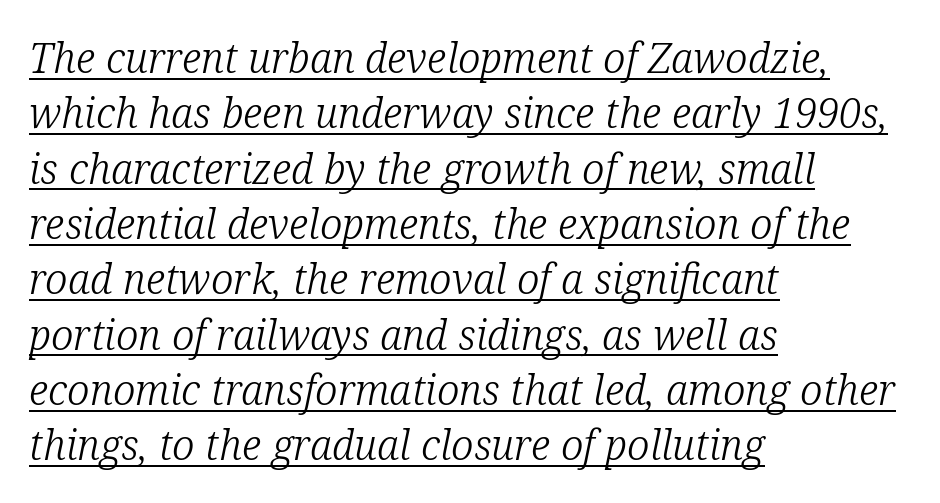
Note the varied advance widths — an 'i' is clearly narrower than an 'm'. The rendering shows small feet on the letterforms — a serif design. Whoever set this chose a conventional vertical rhythm. Honestly, the underline is the first thing you notice here. The text block is weighted toward the left margin, trailing off unevenly rightward.
